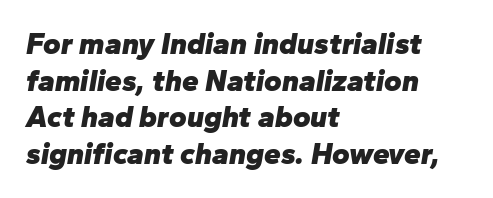
{"italic": "yes", "lean": "right", "slant_degrees": 10, "bold": "yes", "weight": "heavy", "width": "normal", "stroke_contrast": "low", "x_height": "medium", "monospaced": "no", "underline": "no", "align": "left", "line_spacing_ratio": 1.22, "letter_spacing": "normal", "letter_spacing_em": 0.0, "glyph_px": 30}
